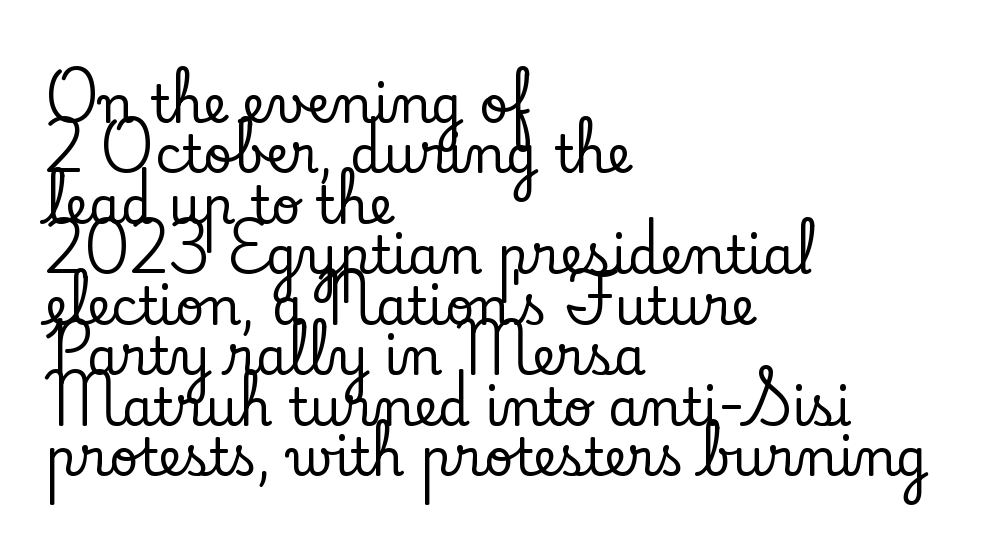
{"serif": "yes", "italic": "no", "width": "normal", "stroke_contrast": "low", "x_height": "small", "monospaced": "no", "underline": "no", "align": "left", "line_spacing": "tight", "line_spacing_ratio": 0.99, "letter_spacing": "normal", "letter_spacing_em": 0.0, "glyph_px": 51}
